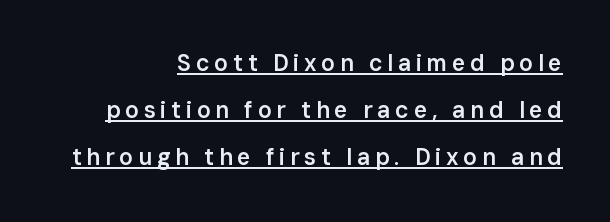
Q: Is the text bold? A: Semi-bold.
Q: Is the text italic (slanted)? A: No, it is upright.
Q: Is the text underlined? A: Yes.
Q: How is the paragraph aligned? A: Right-aligned.
Q: Is the spacing between letters normal or unusually wide? A: Unusually wide.
Q: Is the spacing between lines tight, normal or loose? A: Loose.
